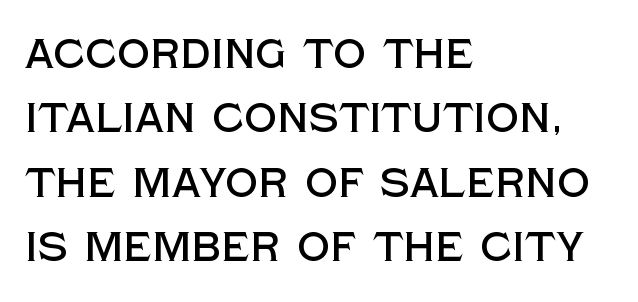
The image shows 41 px sans-serif type, upright; set left-aligned, normal line spacing (1.57x), normal letter spacing, not underlined; a large x-height.
